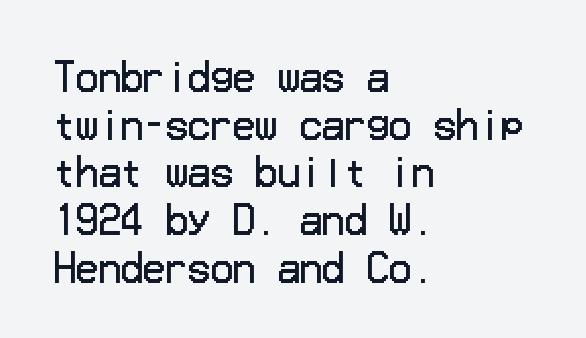
Q: Is the text bold? A: No.
Q: Is the text italic (slanted)? A: No, it is upright.
Q: Is the typeface a serif or a sans-serif typeface? A: Sans-serif.
Q: Is the text underlined? A: No.
Q: How is the paragraph aligned? A: Left-aligned.
Q: Is the spacing between letters normal or unusually wide? A: Normal.
Q: Is the spacing between lines tight, normal or loose? A: Normal.
Q: Width (condensed, normal, or wide)? A: Normal.
Q: Stroke contrast? A: Low.
Q: x-height? A: Medium.
